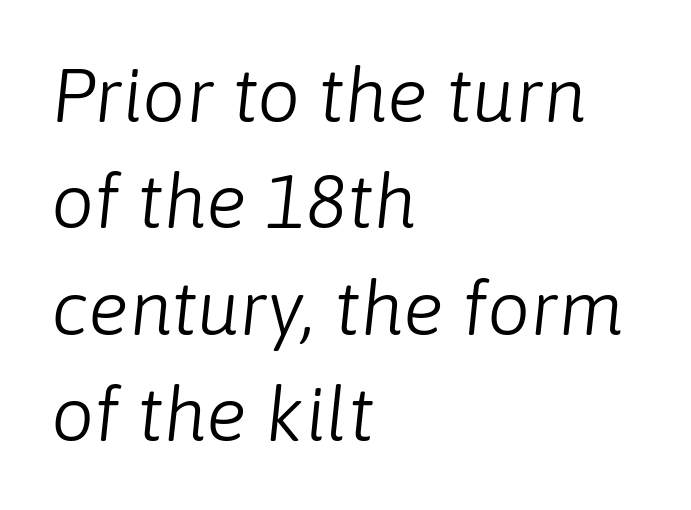
Q: Is the text bold? A: No.
Q: Is the text italic (slanted)? A: Yes, it leans right by about 6 degrees.
Q: Is the text underlined? A: No.
Q: How is the paragraph aligned? A: Left-aligned.
Q: Is the spacing between letters normal or unusually wide? A: Normal.
Q: Is the spacing between lines tight, normal or loose? A: Normal.
Q: Width (condensed, normal, or wide)? A: Normal.
Q: Stroke contrast? A: Low.
Q: x-height? A: Medium.
Q: Monospaced? A: No.
